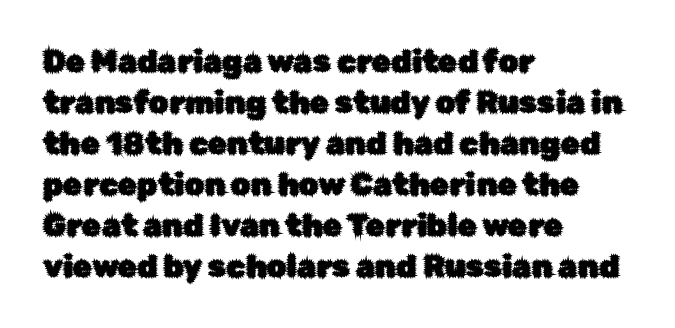
The image shows 31 px sans-serif type, upright; set left-aligned, normal line spacing (1.32x), normal letter spacing, not underlined; low stroke contrast and a medium x-height.
